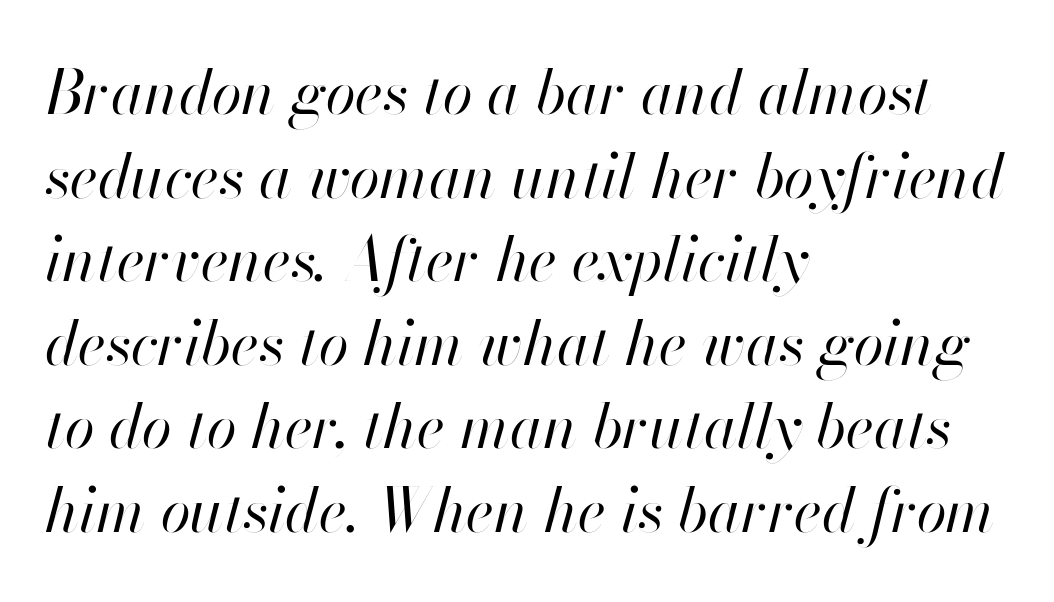
{"italic": "yes", "lean": "right", "slant_degrees": 13, "bold": "no", "weight": "regular", "width": "normal", "stroke_contrast": "high", "x_height": "small", "monospaced": "no", "underline": "no", "align": "left", "line_spacing": "normal", "line_spacing_ratio": 1.37, "letter_spacing": "normal", "letter_spacing_em": 0.0, "glyph_px": 61}
